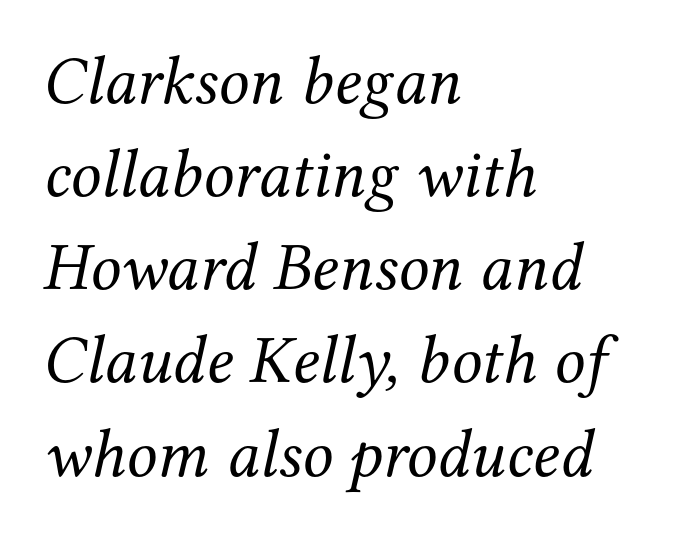
Visually the block forms a straight wall on the left and a jagged coastline on the right. Has an underline been added? It has not. Each letter keeps its own natural width here, so spacing adapts to shape. Characters follow at the spacing the type designer built in. The face looks like a standard text weight, possibly lighter.
